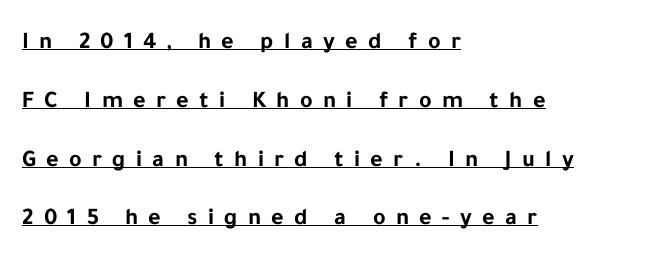
The image shows 24 px bold type, upright; set left-aligned, loose line spacing (2.45x), unusually wide letter spacing (+0.43 em), underlined.
